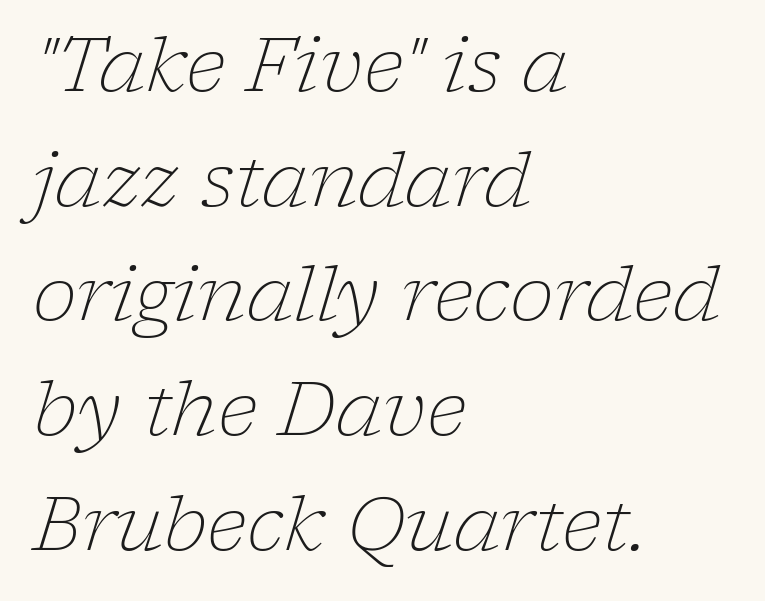
Letterform terminals end in serifs throughout the passage. Anything drawn beneath the words? Only blank space. Here the designer chose a conventional face with non-uniform glyph widths. The characters are drawn with everyday or finer stroke widths. In terms of leading, this rendering sits right in the middle.
